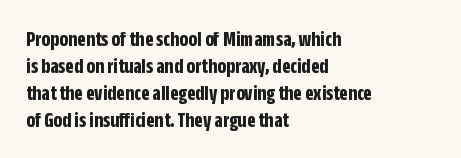
{"italic": "no", "bold": "yes", "underline": "no", "align": "left", "line_spacing_ratio": 1.22, "letter_spacing": "normal", "letter_spacing_em": 0.0, "glyph_px": 22}
